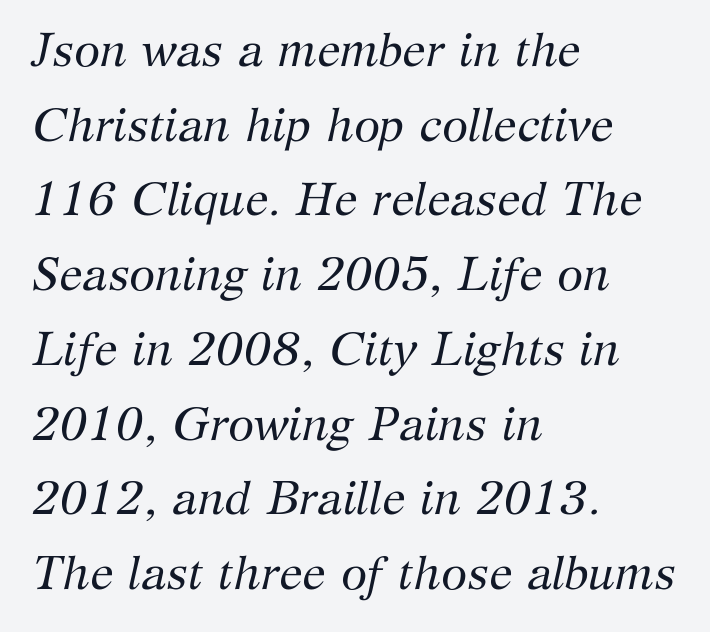
Q: Is the text bold? A: No.
Q: Is the text italic (slanted)? A: Yes, it leans right by about 12 degrees.
Q: Is the typeface a serif or a sans-serif typeface? A: Serif.
Q: Is the text underlined? A: No.
Q: How is the paragraph aligned? A: Left-aligned.
Q: Is the spacing between letters normal or unusually wide? A: Normal.
Q: Is the spacing between lines tight, normal or loose? A: Normal.
Q: Width (condensed, normal, or wide)? A: Normal.
Q: Stroke contrast? A: Medium.
Q: x-height? A: Medium.
Q: Monospaced? A: No.
